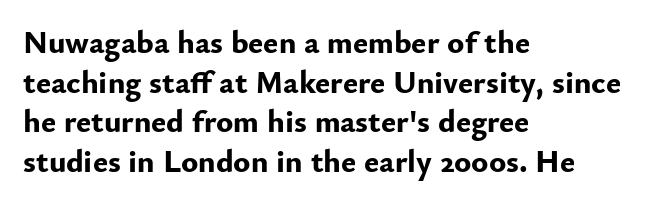
Q: Is the text bold? A: Yes.
Q: Is the text italic (slanted)? A: No, it is upright.
Q: Is the typeface a serif or a sans-serif typeface? A: Sans-serif.
Q: Is the text underlined? A: No.
Q: How is the paragraph aligned? A: Left-aligned.
Q: Is the spacing between letters normal or unusually wide? A: Normal.
Q: Width (condensed, normal, or wide)? A: Normal.
Q: Stroke contrast? A: Low.
Q: x-height? A: Small.
Q: Monospaced? A: No.
